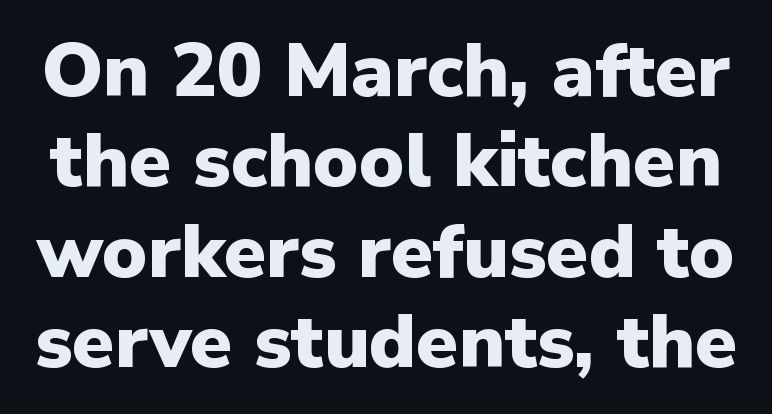
{"serif": "no", "italic": "no", "bold": "yes", "weight": "heavy", "width": "normal", "stroke_contrast": "low", "x_height": "medium", "monospaced": "no", "underline": "no", "line_spacing_ratio": 1.19, "letter_spacing": "normal", "letter_spacing_em": 0.0, "glyph_px": 76}
